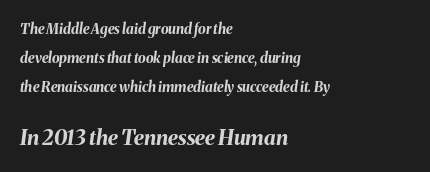
Q: Is the text bold? A: Yes.
Q: Is the text italic (slanted)? A: Yes, it leans right by about 8 degrees.
Q: Is the text underlined? A: No.
Q: How is the paragraph aligned? A: Left-aligned.
Q: Is the spacing between letters normal or unusually wide? A: Normal.
Q: Is the spacing between lines tight, normal or loose? A: Loose.
Q: Which block of text is set in a larger size, the first (top) or the second (bottom)? A: The second (bottom) one.
